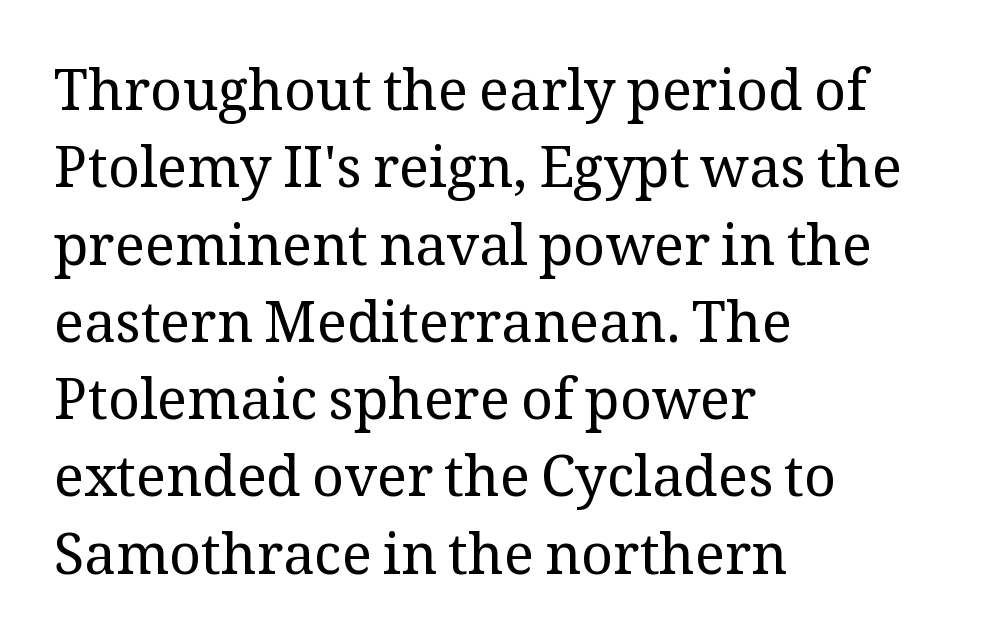
{"serif": "yes", "italic": "no", "bold": "no", "weight": "regular", "width": "normal", "stroke_contrast": "medium", "x_height": "medium", "monospaced": "no", "underline": "no", "align": "left", "line_spacing": "normal", "line_spacing_ratio": 1.38, "letter_spacing": "normal", "letter_spacing_em": 0.0, "glyph_px": 56}
